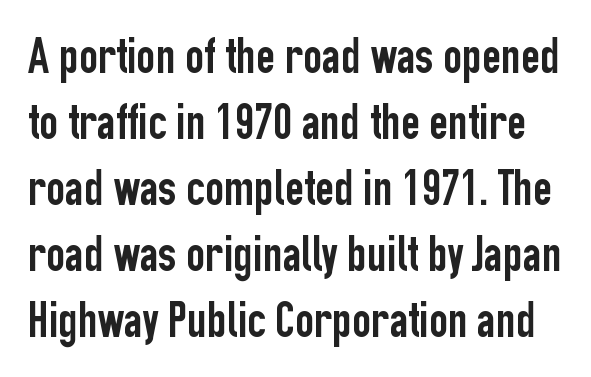
Q: Is the text italic (slanted)? A: No, it is upright.
Q: Is the typeface a serif or a sans-serif typeface? A: Sans-serif.
Q: Is the text underlined? A: No.
Q: Is the spacing between letters normal or unusually wide? A: Normal.
Q: Is the spacing between lines tight, normal or loose? A: Normal.
Q: Width (condensed, normal, or wide)? A: Condensed.
Q: Stroke contrast? A: Low.
Q: x-height? A: Medium.
Q: Monospaced? A: No.
